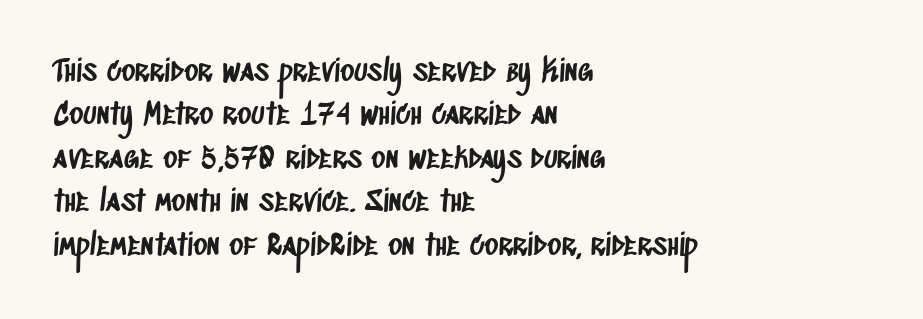
Notice how the passage keeps a crisp vertical edge on the left only. The rendering uses a moderate line-height, typical for paragraphs. Looks like regular typesetting: each glyph gets only the width it needs. Words float on clear page, feet unadorned.
